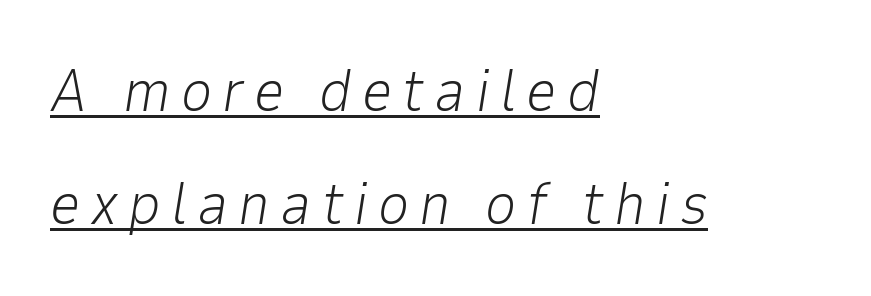
The image shows 60 px light type, italic (leaning right); set left-aligned, line spacing 1.88x, underlined; low stroke contrast and a medium x-height.
